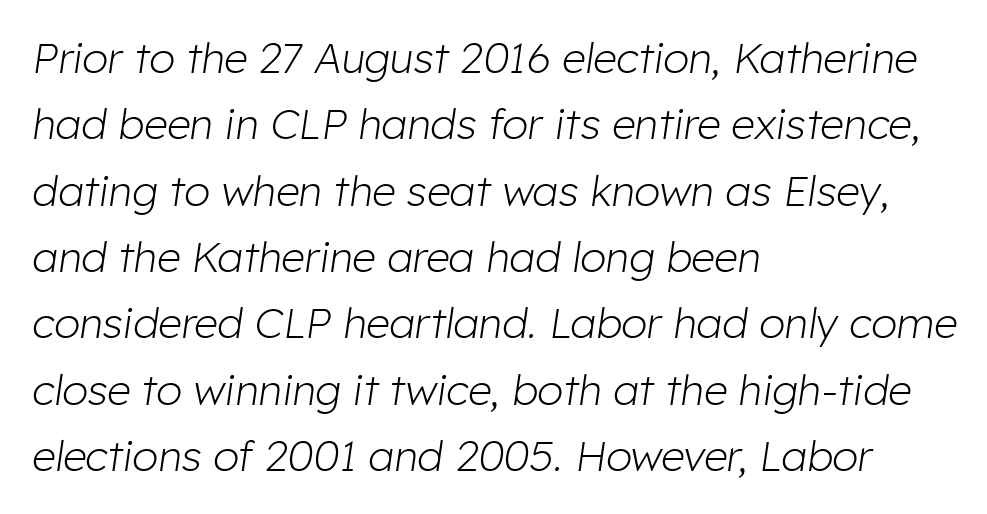
{"italic": "yes", "lean": "right", "slant_degrees": 8, "bold": "no", "weight": "light", "width": "normal", "stroke_contrast": "low", "x_height": "medium", "monospaced": "no", "underline": "no", "align": "left", "line_spacing": "normal", "line_spacing_ratio": 1.58, "letter_spacing": "normal", "letter_spacing_em": 0.0, "glyph_px": 42}
